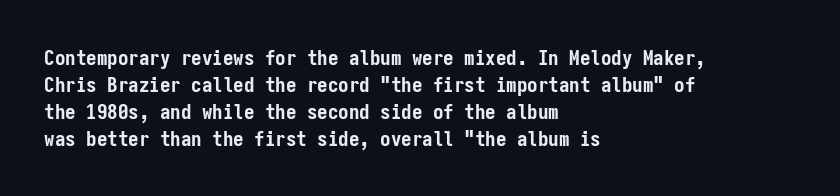
{"italic": "no", "bold": "yes", "underline": "no", "align": "left", "line_spacing": "normal", "line_spacing_ratio": 1.28, "letter_spacing": "normal", "letter_spacing_em": 0.0, "glyph_px": 21}
